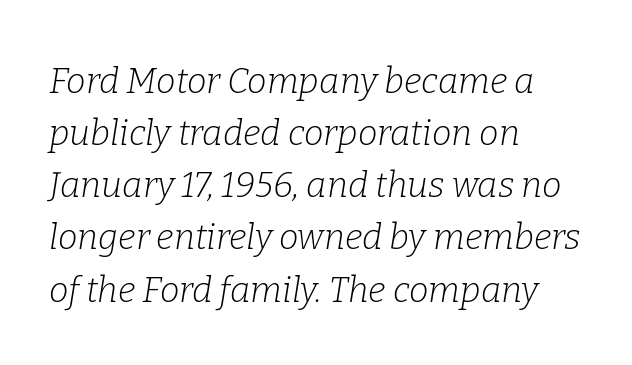
Spacing verdict: proportional, widths tailored to each character. The font's italic variant was chosen for this text. Notice how the passage keeps a crisp vertical edge on the left only. Nothing unusual about the tracking: characters are spaced as the font intends. The strokes carry an ordinary text weight at most.
